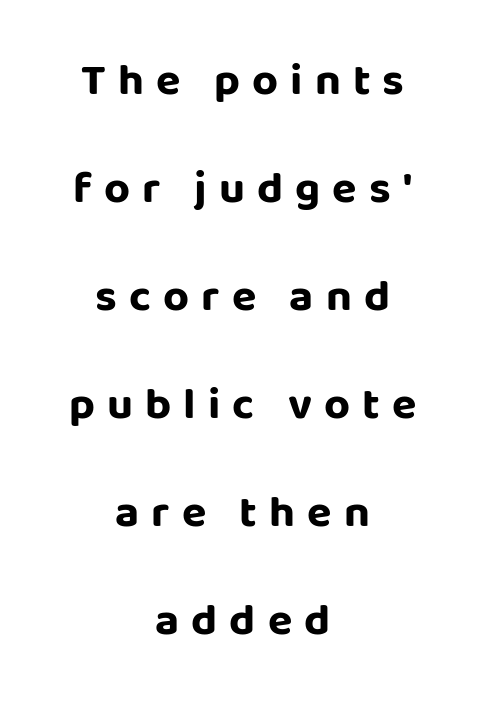
Q: Is the text bold? A: Yes.
Q: Is the text italic (slanted)? A: No, it is upright.
Q: Is the typeface a serif or a sans-serif typeface? A: Sans-serif.
Q: Is the text underlined? A: No.
Q: How is the paragraph aligned? A: Centered.
Q: Is the spacing between letters normal or unusually wide? A: Unusually wide.
Q: Is the spacing between lines tight, normal or loose? A: Loose.
Q: Width (condensed, normal, or wide)? A: Normal.
Q: Stroke contrast? A: Low.
Q: x-height? A: Large.
Q: Monospaced? A: No.
